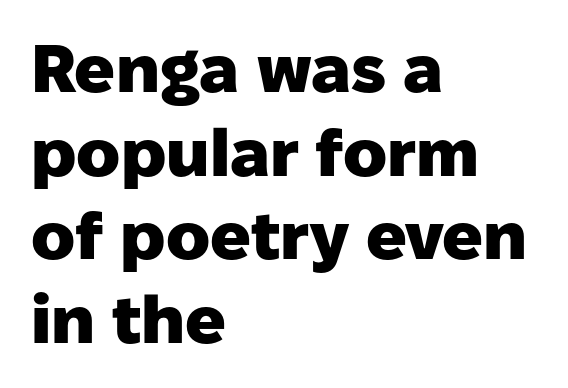
The image shows 67 px heavy sans-serif type, upright; set left-aligned, normal line spacing (1.25x), normal letter spacing, not underlined; low stroke contrast and a medium x-height.
